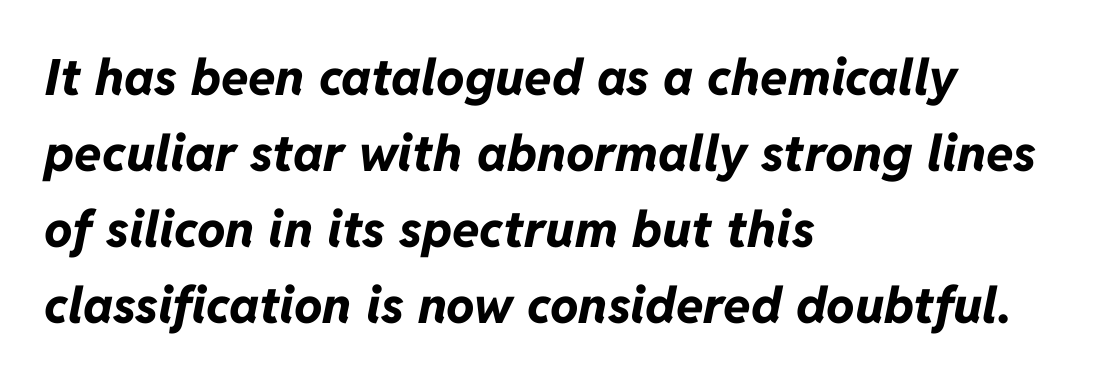
The letters sit at their default tracking, neither squeezed nor spread. Just letters on the line, the space beneath them empty. Would a proofreader flag this as italicized? Yes. Successive baselines arrive at the customary interval. The typesetter chose a ragged-right arrangement here. What weight is shown? A full bold with thick strokes.
